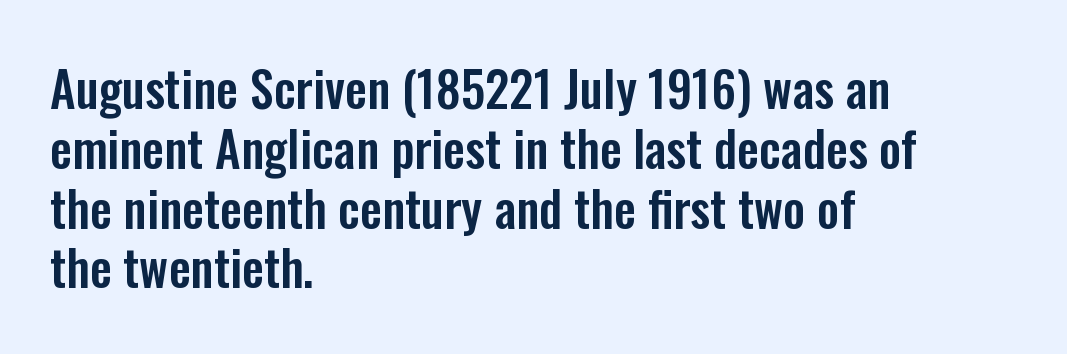
The image shows 49 px condensed sans-serif type, upright; set left-aligned, line spacing 1.22x, normal letter spacing, not underlined; low stroke contrast and a medium x-height.
